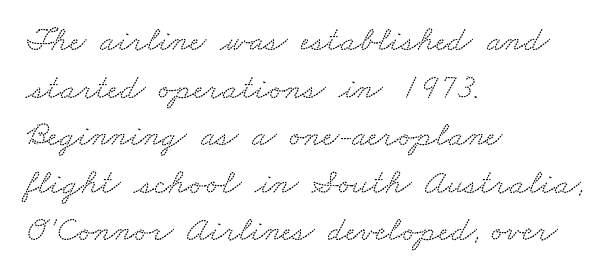
{"serif": "yes", "width": "wide", "stroke_contrast": "low", "x_height": "small", "monospaced": "no", "underline": "no", "align": "left", "line_spacing": "normal", "line_spacing_ratio": 1.36, "letter_spacing": "normal", "letter_spacing_em": 0.0, "glyph_px": 35}
